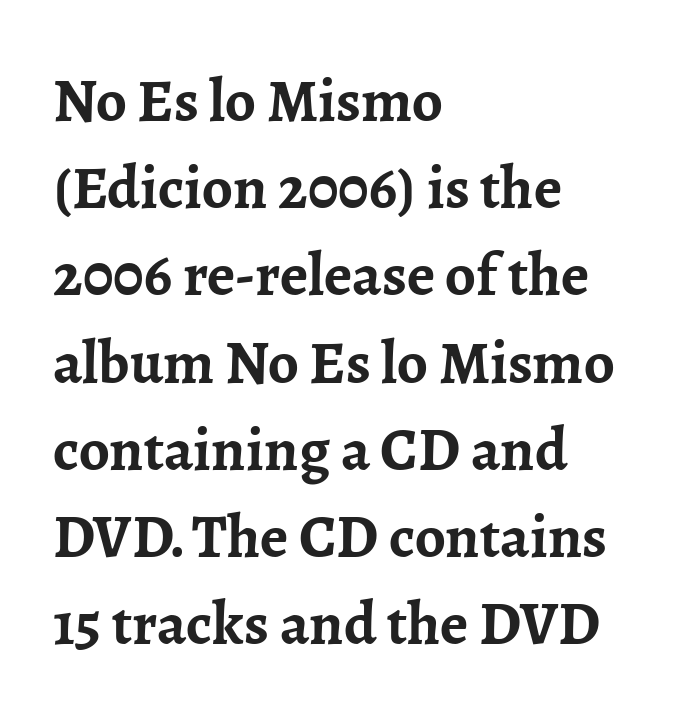
Looks like regular typesetting: each glyph gets only the width it needs. Vertical spacing — default. In CSS terms this would be text-align: left. Typesetter's note: full bold, strokes at maximum text heaviness. This sample uses plain, unmodified letter spacing.
